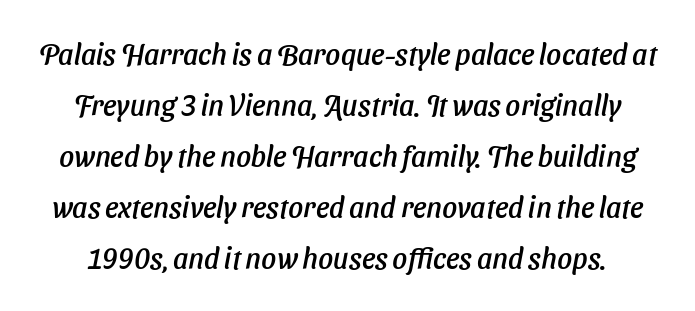
Letter spacing: default. The space beneath each line is pristine and unruled. The face used here is proportionally spaced, like ordinary book or web type.
